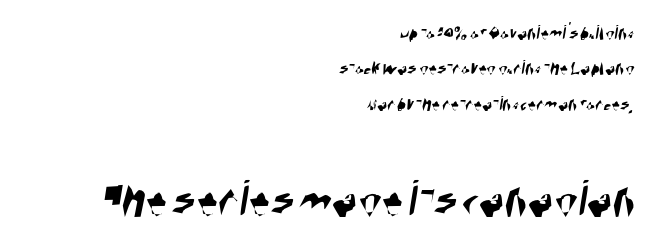
Teacher's note: observe the even right margin — that is flush-right alignment. Nobody touched the tracking dial on this one. Stroke terminals: plain, sans-serif. The more generous point size was reserved for the lower chunk. Spacing verdict: proportional, widths tailored to each character.
